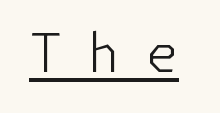
Q: Is the text bold? A: No.
Q: Is the text italic (slanted)? A: No, it is upright.
Q: Is the typeface a serif or a sans-serif typeface? A: Sans-serif.
Q: Is the text underlined? A: Yes.
Q: Is the spacing between letters normal or unusually wide? A: Unusually wide.
Q: Width (condensed, normal, or wide)? A: Normal.
Q: Stroke contrast? A: Low.
Q: x-height? A: Medium.
